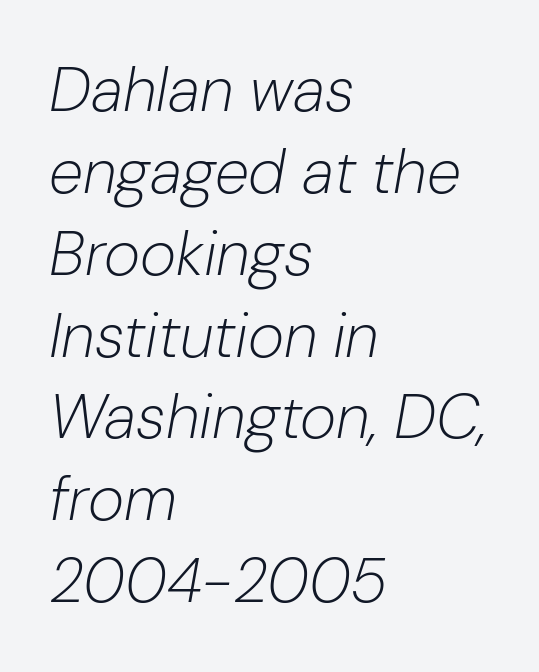
Leading: standard. Only glyphs here, with clear space below each row. A typesetter would call this proportional, since set widths differ per character. Layout note: lines flush left. The axis of the letterforms is tilted away from vertical.
